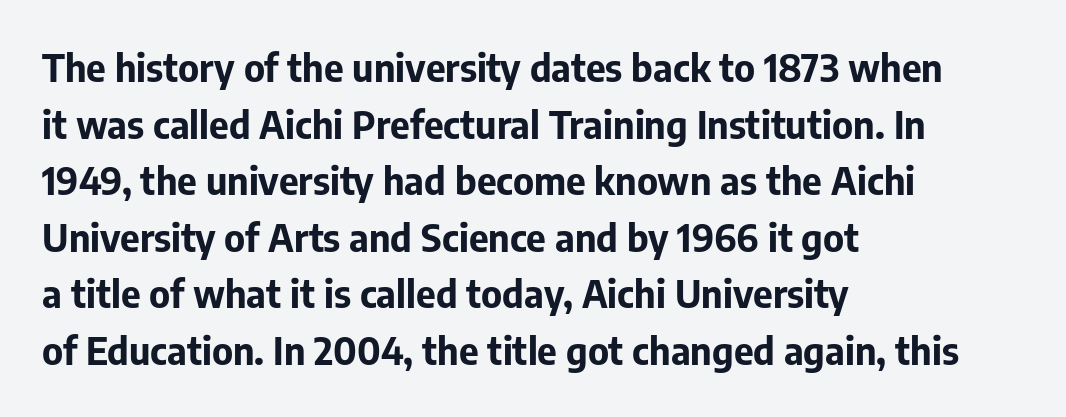
Visually the block forms a straight wall on the left and a jagged coastline on the right. This is sans-serif lettering, the kind often seen on screens and signage. If you drew a line through each stem, it would be perfectly vertical. The rendering keeps characters at their native spacing. Unmarked baselines from the first word to the last.
